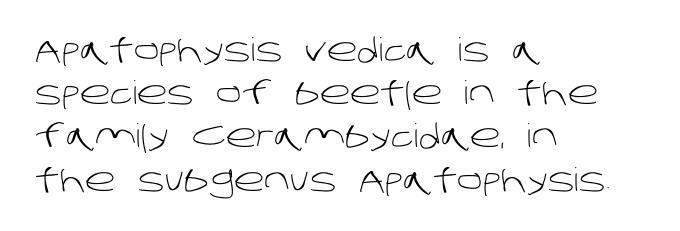
The image shows 32 px light sans-serif type; set left-aligned, normal line spacing (1.35x), normal letter spacing, not underlined; low stroke contrast and a large x-height.
